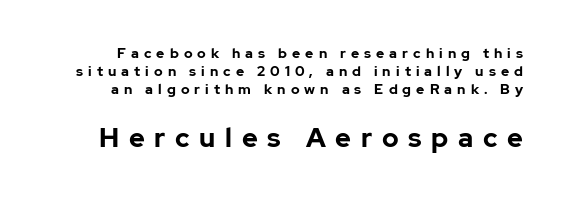
The image shows 27 px bold type, upright; set normal line spacing (1.29x), unusually wide letter spacing (+0.36 em), not underlined; the second (bottom) block is 1.93x larger.
